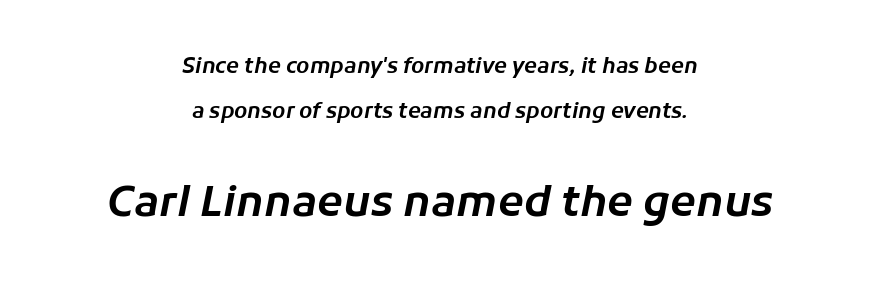
The passage shown has conventional tracking throughout. The letters advance in unequal steps, a hallmark of proportional type. Reading down the column, the eye jumps a long way to each next line. Visually, the bottom section dominates because its glyphs are scaled up. Centered paragraph, ragged on both sides.
